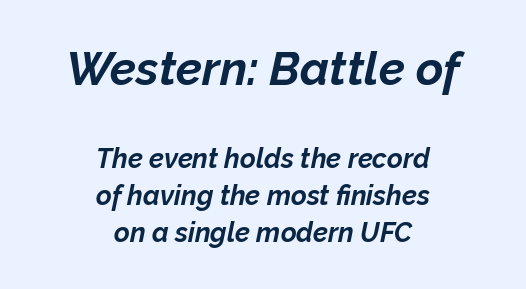
The image shows 47 px bold type, italic (leaning right); set centered, normal line spacing (1.37x), normal letter spacing, not underlined; the first (top) block is 1.74x larger; low stroke contrast and a medium x-height.
